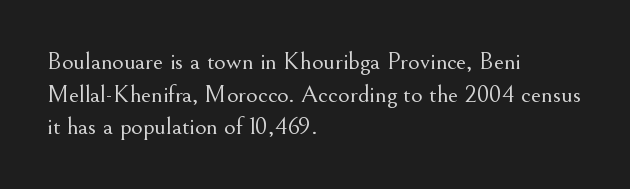
What's the leading like? Ordinary, nothing unusual. The passage shown has conventional tracking throughout. The typography opts for an upright posture over an oblique one. The passage is arranged the way most books set body copy — flush left.
